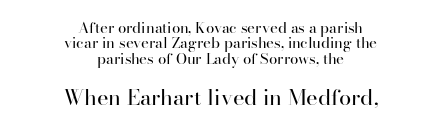
{"italic": "no", "bold": "no", "underline": "no", "align": "center", "line_spacing": "tight", "line_spacing_ratio": 1.03, "letter_spacing": "normal", "letter_spacing_em": 0.0, "larger_block": "second", "size_ratio": 1.47, "glyph_px": 22}
